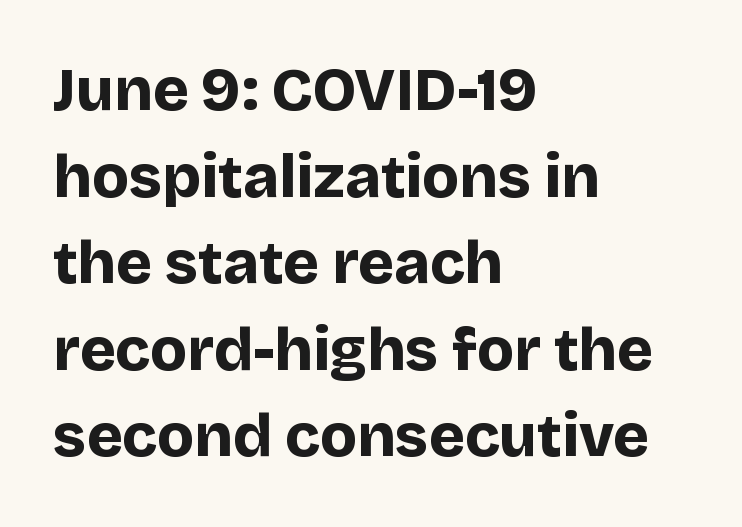
{"serif": "no", "italic": "no", "bold": "yes", "weight": "bold", "width": "normal", "stroke_contrast": "low", "x_height": "large", "monospaced": "no", "underline": "no", "align": "left", "line_spacing": "normal", "line_spacing_ratio": 1.42, "letter_spacing": "normal", "letter_spacing_em": 0.0, "glyph_px": 61}
